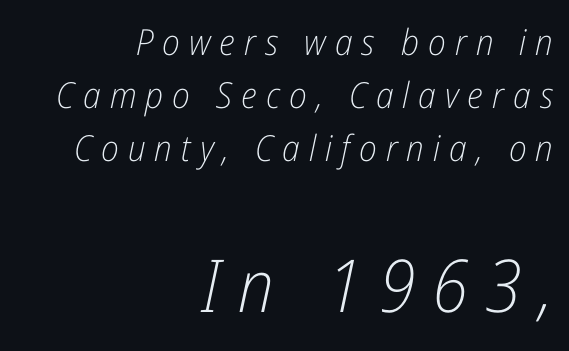
The image shows 73 px light, condensed type, italic (leaning right); set right-aligned, normal line spacing (1.47x), unusually wide letter spacing (+0.25 em), not underlined; the second (bottom) block is 2.03x larger; low stroke contrast and a medium x-height.
